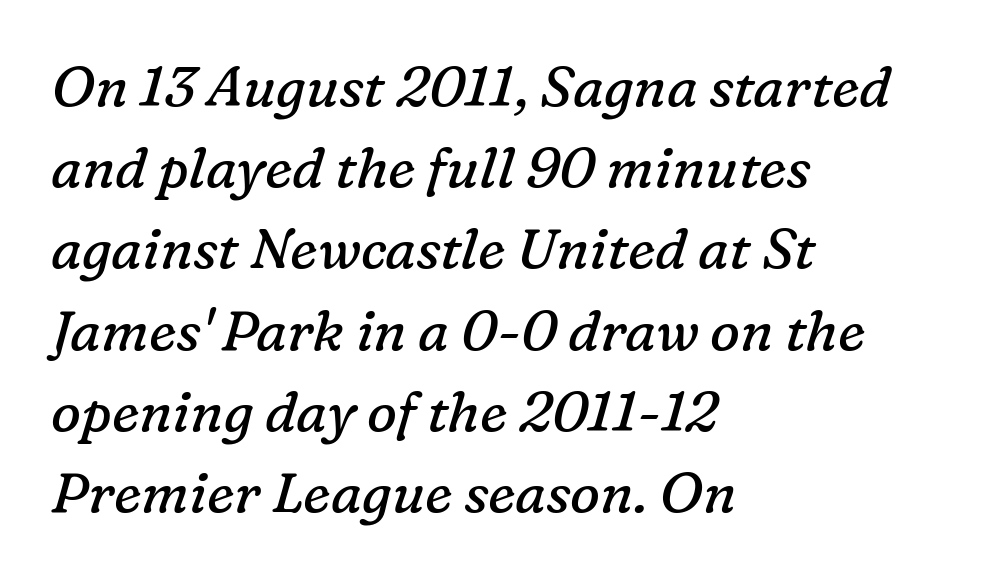
The string is rendered with underlining switched off. Nobody touched the tracking dial on this one. No letter is thick-stroked: the sample isn't bold. Looks like regular typesetting: each glyph gets only the width it needs. The lines are quadded left.
